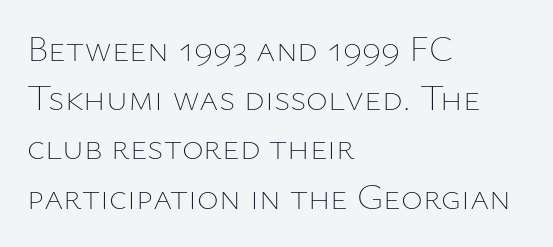
Q: Is the text bold? A: No.
Q: Is the text italic (slanted)? A: No, it is upright.
Q: Is the text underlined? A: No.
Q: How is the paragraph aligned? A: Left-aligned.
Q: Is the spacing between letters normal or unusually wide? A: Normal.
Q: Is the spacing between lines tight, normal or loose? A: Normal.
Q: Width (condensed, normal, or wide)? A: Normal.
Q: Stroke contrast? A: Low.
Q: x-height? A: Medium.
Q: Monospaced? A: No.
